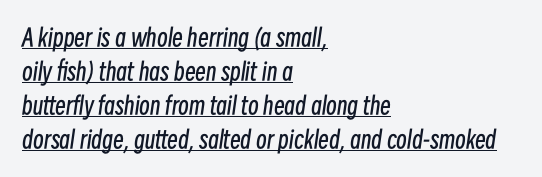
Q: Is the text bold? A: No.
Q: Is the text italic (slanted)? A: Yes, it leans right by about 8 degrees.
Q: Is the text underlined? A: Yes.
Q: How is the paragraph aligned? A: Left-aligned.
Q: Is the spacing between letters normal or unusually wide? A: Normal.
Q: Is the spacing between lines tight, normal or loose? A: Normal.
